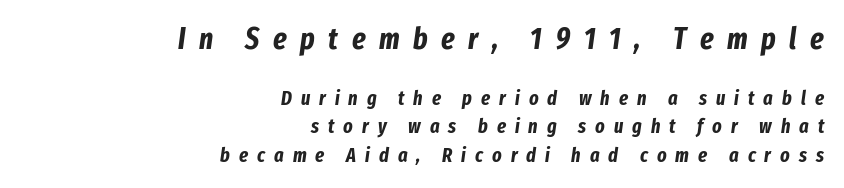
Q: Is the text bold? A: Yes.
Q: Is the text italic (slanted)? A: Yes, it leans right by about 8 degrees.
Q: Is the text underlined? A: No.
Q: How is the paragraph aligned? A: Right-aligned.
Q: Is the spacing between letters normal or unusually wide? A: Unusually wide.
Q: Is the spacing between lines tight, normal or loose? A: Normal.
Q: Which block of text is set in a larger size, the first (top) or the second (bottom)? A: The first (top) one.
Q: Width (condensed, normal, or wide)? A: Condensed.
Q: Stroke contrast? A: Low.
Q: x-height? A: Medium.
Q: Monospaced? A: No.
